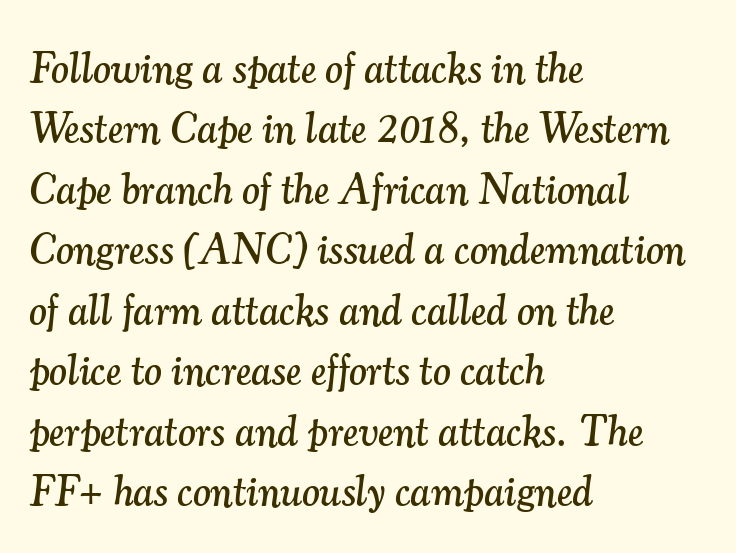
If you measured baseline to baseline, you'd find a middling distance. Tall strokes in this sample are angled rather than plumb. The passage shown is typed in a proportional face where columns would drift. Teacher's note: observe the even left margin — that is flush-left alignment. Little horizontal feet cap the strokes, marking this as serif type. The space beneath each line is pristine and unruled.
